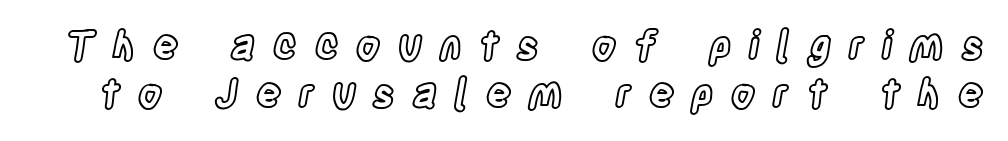
Do the characters align in a grid? No, the font is proportional. Loose tracking; the words dissolve into strings of separated letters. Each row of text sits above clean, open space.
